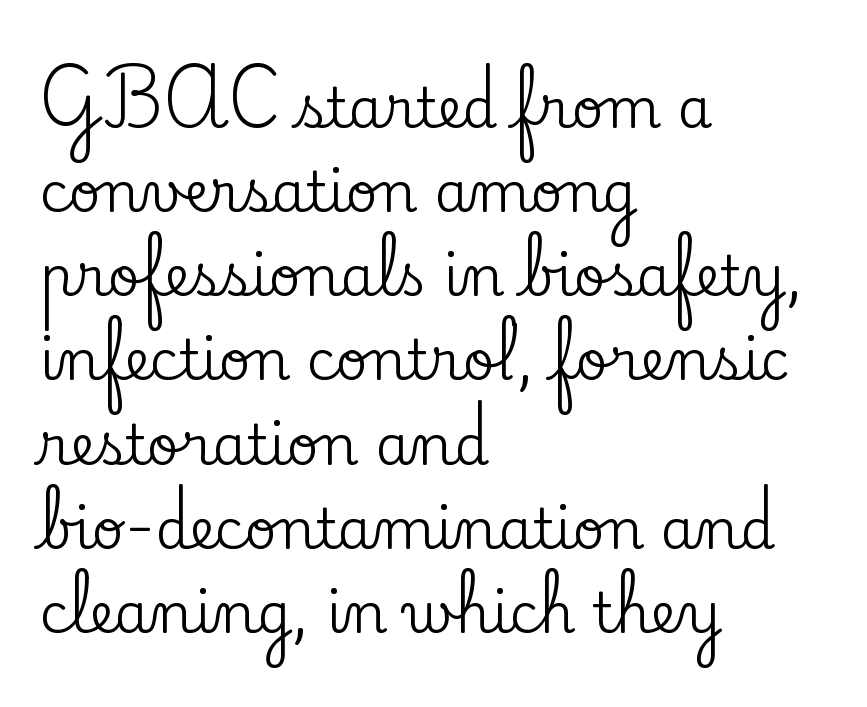
Q: Is the text italic (slanted)? A: No, it is upright.
Q: Is the typeface a serif or a sans-serif typeface? A: Serif.
Q: Is the text underlined? A: No.
Q: How is the paragraph aligned? A: Left-aligned.
Q: Is the spacing between letters normal or unusually wide? A: Normal.
Q: Is the spacing between lines tight, normal or loose? A: Normal.
Q: Width (condensed, normal, or wide)? A: Normal.
Q: Stroke contrast? A: Low.
Q: x-height? A: Small.
Q: Monospaced? A: No.
